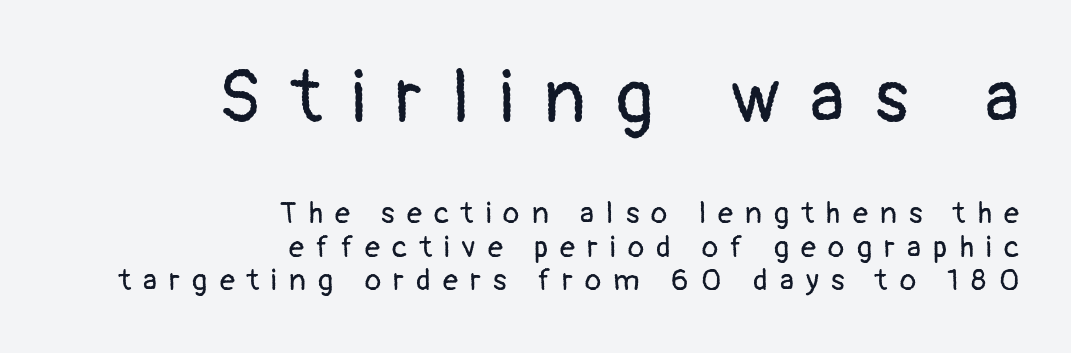
Q: Is the text bold? A: No.
Q: Is the text italic (slanted)? A: No, it is upright.
Q: Is the typeface a serif or a sans-serif typeface? A: Sans-serif.
Q: Is the text underlined? A: No.
Q: How is the paragraph aligned? A: Right-aligned.
Q: Is the spacing between letters normal or unusually wide? A: Unusually wide.
Q: Is the spacing between lines tight, normal or loose? A: Tight.
Q: Which block of text is set in a larger size, the first (top) or the second (bottom)? A: The first (top) one.
Q: Width (condensed, normal, or wide)? A: Normal.
Q: Stroke contrast? A: Low.
Q: x-height? A: Medium.
Q: Monospaced? A: No.
